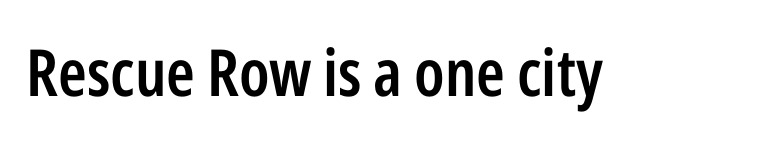
Font category for this specimen: sans-serif. Plain, unruled lines of type. Characters follow at the spacing the type designer built in. This sample has the flowing, uneven cadence of proportional lettering.
